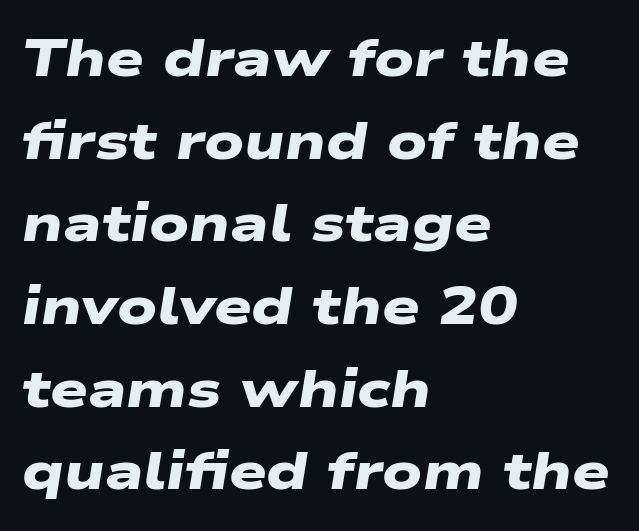
{"serif": "no", "bold": "yes", "weight": "heavy", "width": "wide", "stroke_contrast": "low", "x_height": "medium", "monospaced": "no", "underline": "no", "align": "left", "line_spacing": "normal", "line_spacing_ratio": 1.56, "letter_spacing": "normal", "letter_spacing_em": 0.0, "glyph_px": 53}
